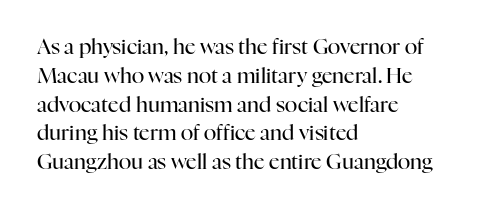
Each new line begins a customary step beneath the previous one. Stems here are at most as thick as an everyday book face. Words appear dense and cohesive because spacing is normal. Descenders hang freely into open space. The axis of the letterforms is exactly vertical.
